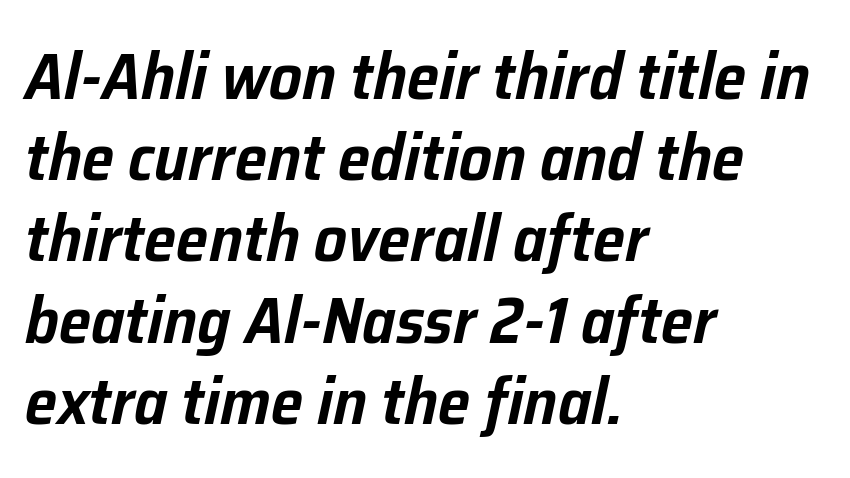
{"italic": "yes", "lean": "right", "slant_degrees": 12, "width": "normal", "stroke_contrast": "low", "x_height": "medium", "monospaced": "no", "underline": "no", "align": "left", "line_spacing": "normal", "line_spacing_ratio": 1.25, "letter_spacing": "normal", "letter_spacing_em": 0.0, "glyph_px": 65}
